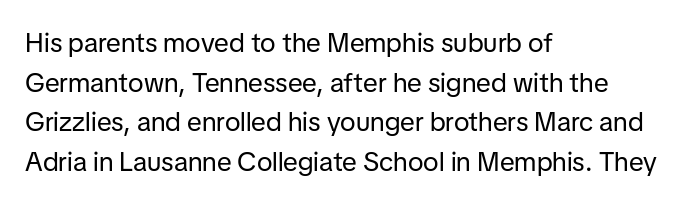
{"italic": "no", "bold": "no", "underline": "no", "align": "left", "line_spacing": "normal", "line_spacing_ratio": 1.47, "letter_spacing": "normal", "letter_spacing_em": 0.0, "glyph_px": 27}
